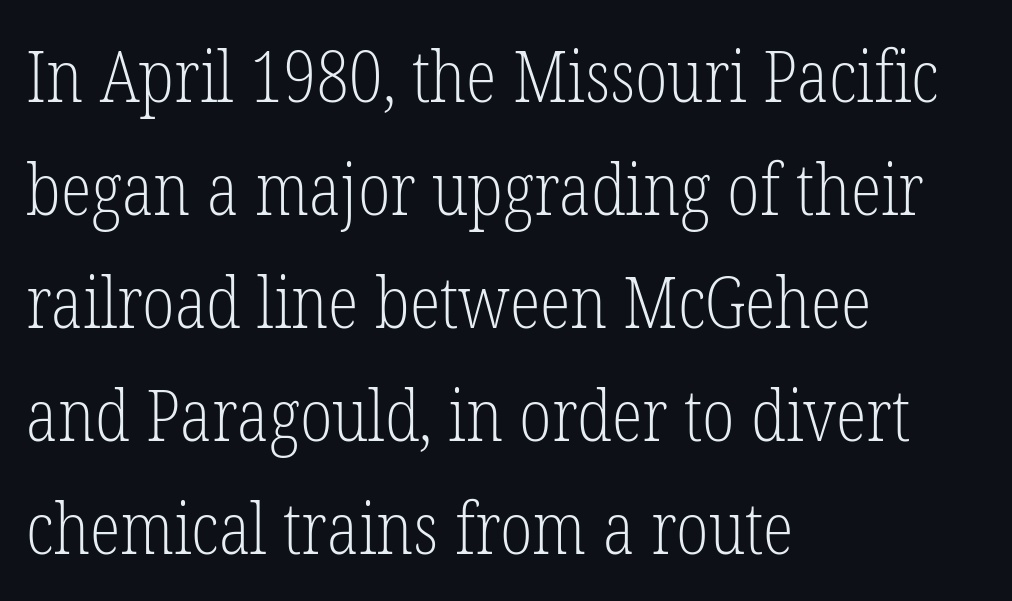
The image shows 71 px light, condensed serif type, upright; set left-aligned, normal line spacing (1.59x), normal letter spacing, not underlined; low stroke contrast and a medium x-height.
